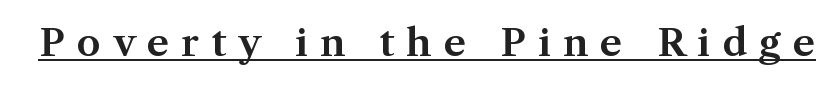
The image shows 38 px serif type, upright; set unusually wide letter spacing (+0.32 em), underlined; medium stroke contrast and a medium x-height.
